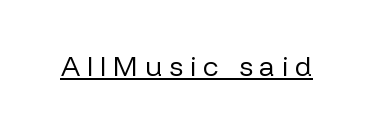
Q: Is the text bold? A: No.
Q: Is the text italic (slanted)? A: No, it is upright.
Q: Is the typeface a serif or a sans-serif typeface? A: Sans-serif.
Q: Is the text underlined? A: Yes.
Q: Is the spacing between letters normal or unusually wide? A: Unusually wide.
Q: Width (condensed, normal, or wide)? A: Normal.
Q: Stroke contrast? A: Low.
Q: x-height? A: Medium.
Q: Monospaced? A: No.
